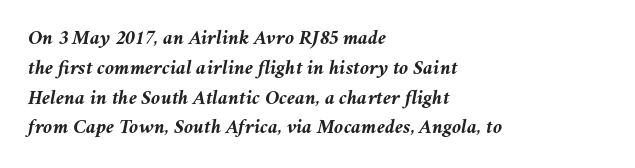
Q: Is the text bold? A: Yes.
Q: Is the text italic (slanted)? A: Yes, it leans right by about 11 degrees.
Q: Is the text underlined? A: No.
Q: How is the paragraph aligned? A: Left-aligned.
Q: Is the spacing between letters normal or unusually wide? A: Normal.
Q: Is the spacing between lines tight, normal or loose? A: Normal.
